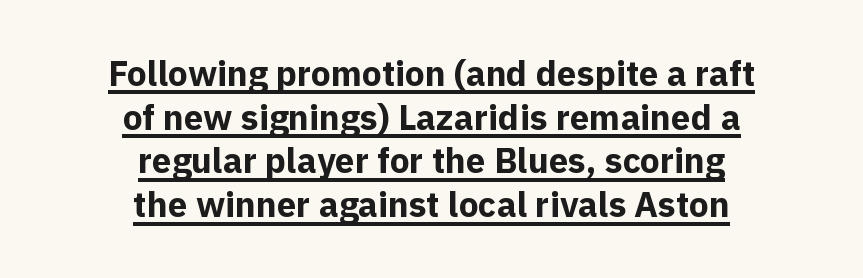
Stroke terminals: plain, sans-serif. Centered paragraph, ragged on both sides. Notice how descenders clear the ascenders below comfortably — that's standard leading. In terms of posture, this sample is upright.
